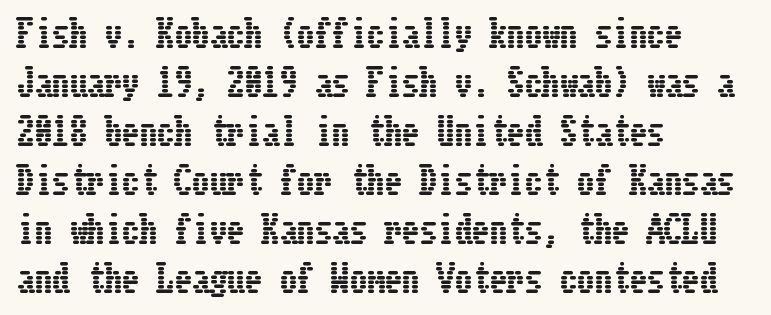
The image shows 35 px condensed type, upright; set left-aligned, normal line spacing (1.4x), normal letter spacing, not underlined; low stroke contrast and a medium x-height.
